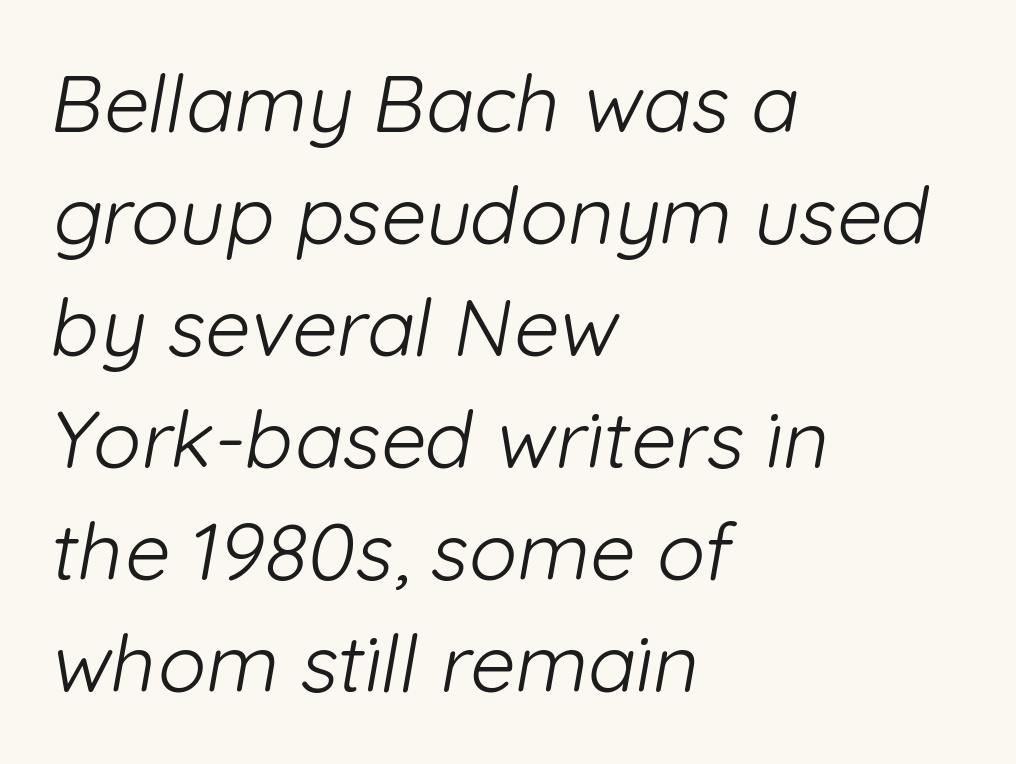
The image shows 80 px light sans-serif type; set left-aligned, normal line spacing (1.4x), normal letter spacing, not underlined; low stroke contrast and a medium x-height.
